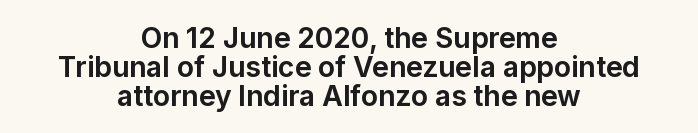
Q: Is the text bold? A: Yes.
Q: Is the text italic (slanted)? A: No, it is upright.
Q: Is the typeface a serif or a sans-serif typeface? A: Sans-serif.
Q: Is the text underlined? A: No.
Q: How is the paragraph aligned? A: Centered.
Q: Is the spacing between letters normal or unusually wide? A: Normal.
Q: Is the spacing between lines tight, normal or loose? A: Tight.
Q: Width (condensed, normal, or wide)? A: Normal.
Q: Stroke contrast? A: Low.
Q: x-height? A: Medium.
Q: Monospaced? A: No.
